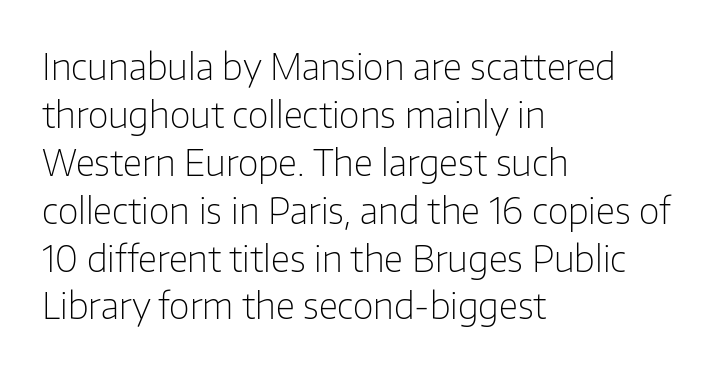
Q: Is the text bold? A: No.
Q: Is the text italic (slanted)? A: No, it is upright.
Q: Is the typeface a serif or a sans-serif typeface? A: Sans-serif.
Q: Is the text underlined? A: No.
Q: How is the paragraph aligned? A: Left-aligned.
Q: Is the spacing between letters normal or unusually wide? A: Normal.
Q: Is the spacing between lines tight, normal or loose? A: Normal.
Q: Width (condensed, normal, or wide)? A: Normal.
Q: Stroke contrast? A: Low.
Q: x-height? A: Medium.
Q: Monospaced? A: No.
